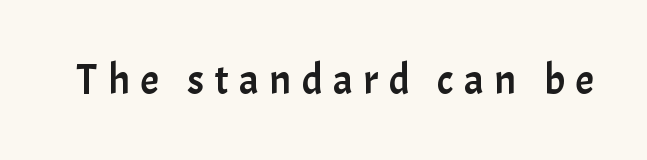
Q: Is the text italic (slanted)? A: No, it is upright.
Q: Is the typeface a serif or a sans-serif typeface? A: Sans-serif.
Q: Is the text underlined? A: No.
Q: Is the spacing between letters normal or unusually wide? A: Unusually wide.
Q: Width (condensed, normal, or wide)? A: Normal.
Q: Stroke contrast? A: Low.
Q: x-height? A: Medium.
Q: Monospaced? A: No.
